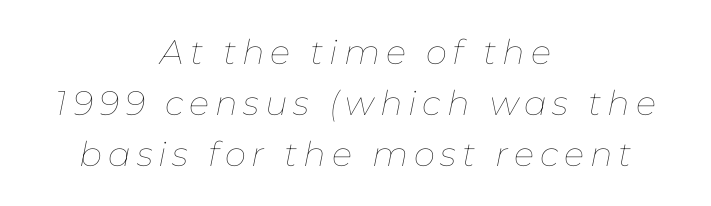
Q: Is the text bold? A: No.
Q: Is the text italic (slanted)? A: Yes, it leans right by about 11 degrees.
Q: Is the text underlined? A: No.
Q: How is the paragraph aligned? A: Centered.
Q: Is the spacing between lines tight, normal or loose? A: Normal.
Q: Width (condensed, normal, or wide)? A: Normal.
Q: Stroke contrast? A: Low.
Q: x-height? A: Medium.
Q: Monospaced? A: No.
